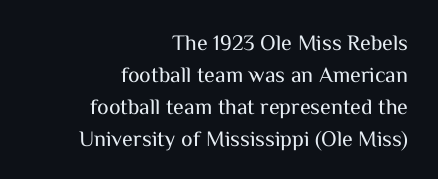
Q: Is the text bold? A: No.
Q: Is the text italic (slanted)? A: No, it is upright.
Q: Is the text underlined? A: No.
Q: How is the paragraph aligned? A: Right-aligned.
Q: Is the spacing between letters normal or unusually wide? A: Normal.
Q: Is the spacing between lines tight, normal or loose? A: Normal.
